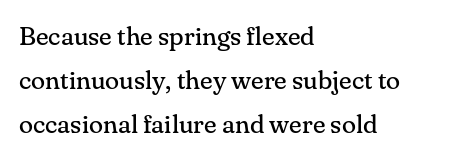
Q: Is the text bold? A: No.
Q: Is the text italic (slanted)? A: No, it is upright.
Q: Is the text underlined? A: No.
Q: How is the paragraph aligned? A: Left-aligned.
Q: Is the spacing between letters normal or unusually wide? A: Normal.
Q: Is the spacing between lines tight, normal or loose? A: Normal.
